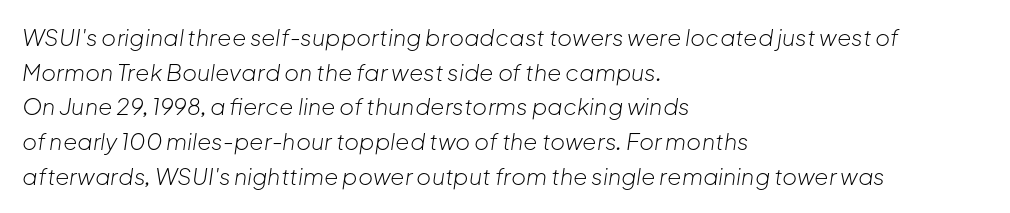
The leading is moderate, giving the passage an even texture. The passage shown leans; its letterforms are oblique. These lines stack with their left ends in a neat column. A bare baseline throughout the passage. The typeface has the unassuming heft of standard copy or less.
